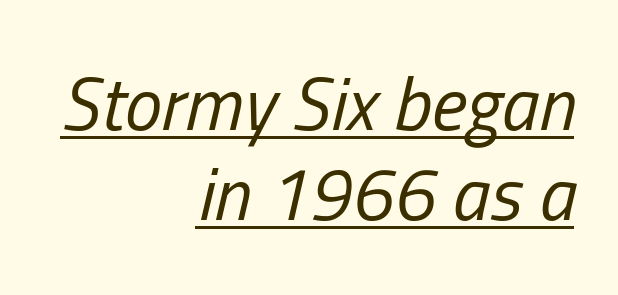
Q: Is the text bold? A: No.
Q: Is the text italic (slanted)? A: Yes, it leans right by about 13 degrees.
Q: Is the text underlined? A: Yes.
Q: How is the paragraph aligned? A: Right-aligned.
Q: Is the spacing between letters normal or unusually wide? A: Normal.
Q: Width (condensed, normal, or wide)? A: Condensed.
Q: Stroke contrast? A: Low.
Q: x-height? A: Medium.
Q: Monospaced? A: No.
